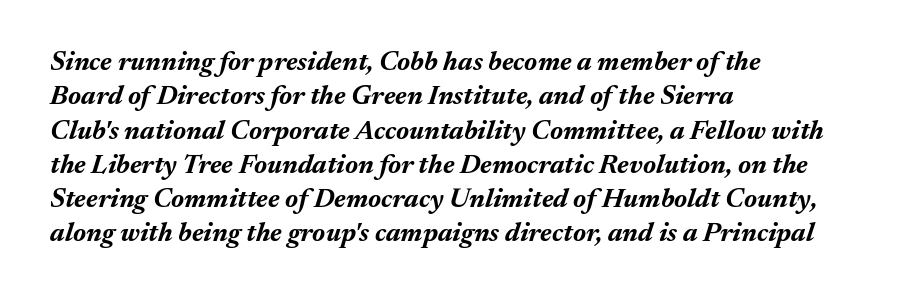
{"italic": "yes", "lean": "right", "slant_degrees": 17, "bold": "yes", "underline": "no", "align": "left", "line_spacing": "normal", "line_spacing_ratio": 1.27, "letter_spacing": "normal", "letter_spacing_em": 0.0, "glyph_px": 27}
